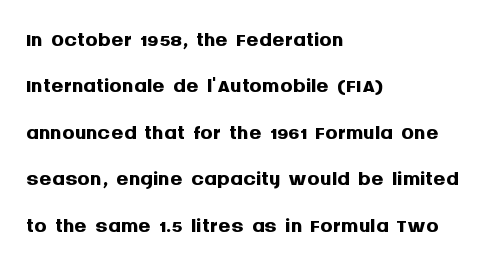
Compared with a centered layout, this one pins lines to the left instead. Rows of type keep a routine distance in the vertical direction. The specimen omits any rule beneath the text block's lines. Stroke thickness is high; the sample reads as a true bold.
